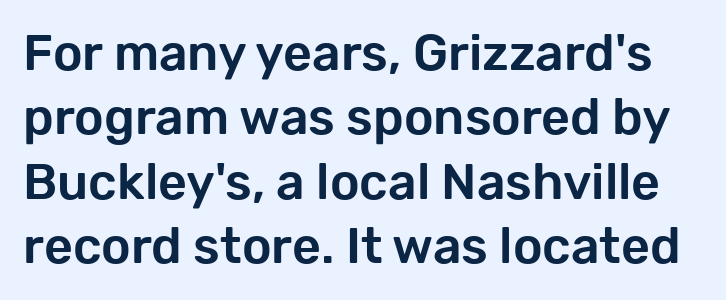
{"serif": "no", "italic": "no", "width": "normal", "stroke_contrast": "low", "x_height": "medium", "monospaced": "no", "underline": "no", "line_spacing": "normal", "line_spacing_ratio": 1.29, "letter_spacing": "normal", "letter_spacing_em": 0.0, "glyph_px": 50}
